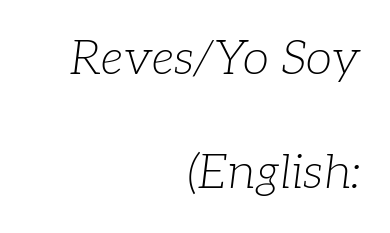
The image shows 48 px light serif type, italic (leaning right); set right-aligned, loose line spacing (2.37x), normal letter spacing, not underlined; low stroke contrast and a medium x-height.
